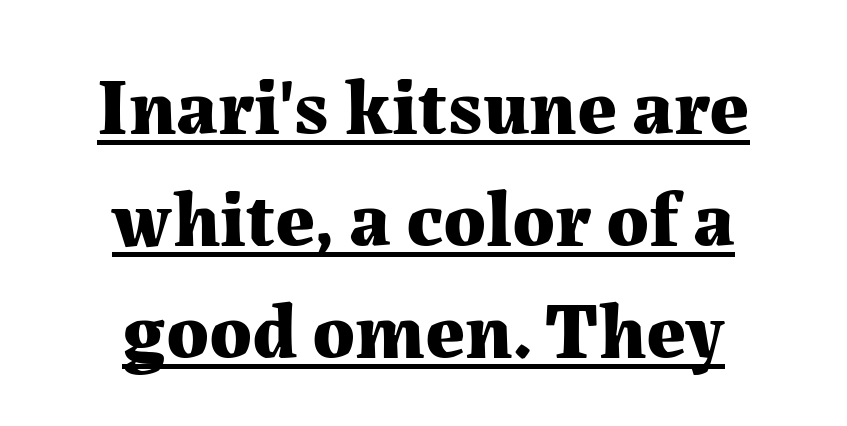
Q: Is the text bold? A: Yes.
Q: Is the text italic (slanted)? A: No, it is upright.
Q: Is the typeface a serif or a sans-serif typeface? A: Serif.
Q: Is the text underlined? A: Yes.
Q: How is the paragraph aligned? A: Centered.
Q: Is the spacing between letters normal or unusually wide? A: Normal.
Q: Is the spacing between lines tight, normal or loose? A: Normal.
Q: Width (condensed, normal, or wide)? A: Normal.
Q: Stroke contrast? A: Medium.
Q: x-height? A: Medium.
Q: Monospaced? A: No.
